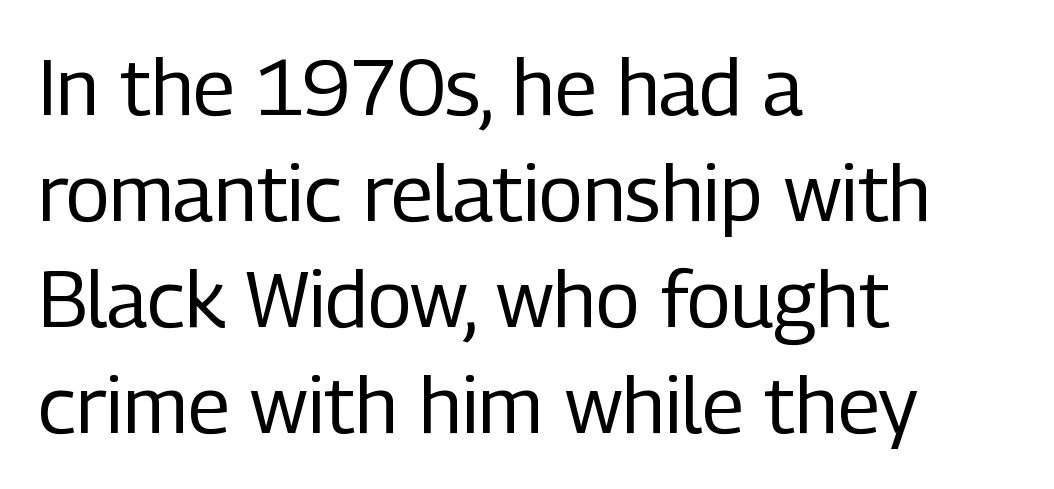
The image shows 79 px regular-weight, condensed sans-serif type, upright; set left-aligned, normal line spacing (1.34x), normal letter spacing, not underlined; low stroke contrast and a medium x-height.
